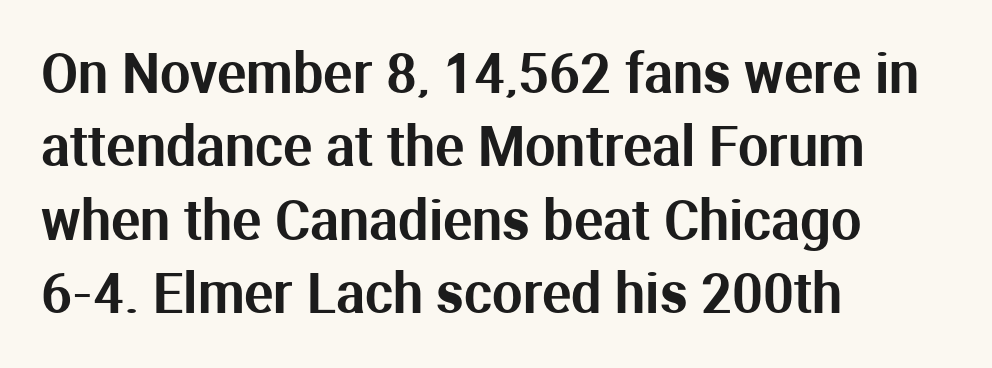
The image shows 54 px sans-serif type, upright; set left-aligned, normal line spacing (1.36x), normal letter spacing, not underlined; medium stroke contrast and a medium x-height.
